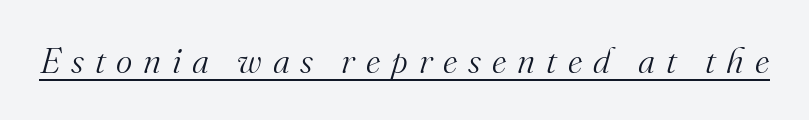
{"serif": "yes", "italic": "yes", "lean": "right", "slant_degrees": 16, "bold": "no", "weight": "light", "width": "normal", "stroke_contrast": "medium", "x_height": "small", "monospaced": "no", "underline": "yes", "letter_spacing": "wide", "letter_spacing_em": 0.31, "glyph_px": 35}
